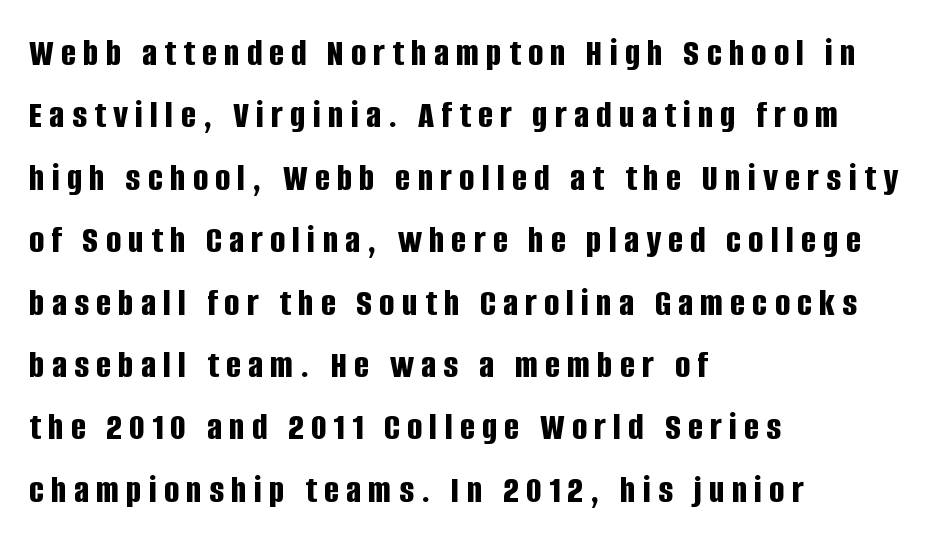
The passage shown stacks its lines at a standard gap. Rule under the text: the space is simply empty. This sample uses a sans-serif face. The typography opts for an upright posture over an oblique one. Note the varied advance widths — an 'i' is clearly narrower than an 'm'. Emphasis by weight is at full strength: bold.
